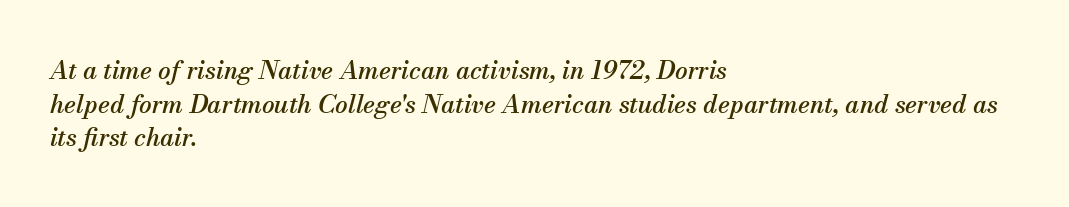
Q: Is the text italic (slanted)? A: Yes, it leans right by about 13 degrees.
Q: Is the text underlined? A: No.
Q: How is the paragraph aligned? A: Left-aligned.
Q: Is the spacing between letters normal or unusually wide? A: Normal.
Q: Is the spacing between lines tight, normal or loose? A: Normal.
